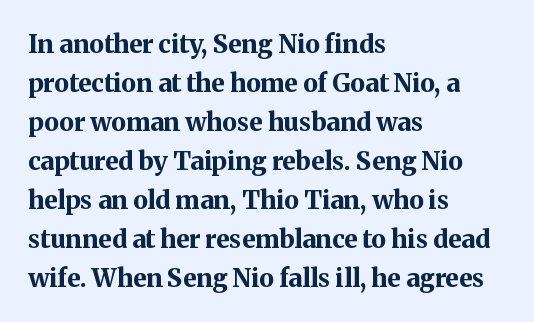
The image shows 25 px bold type, upright; set left-aligned, normal line spacing (1.56x), normal letter spacing, not underlined.
